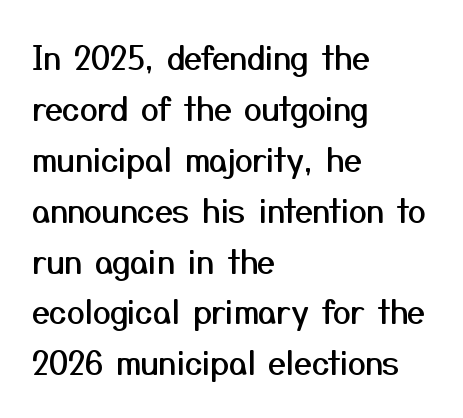
In terms of leading, this rendering sits right in the middle. Every row of glyphs begins at an identical x-position on the left. Spacing verdict: proportional, widths tailored to each character. Do the letters lean? They stand straight. Glyph-to-glyph distance matches everyday printed text.
